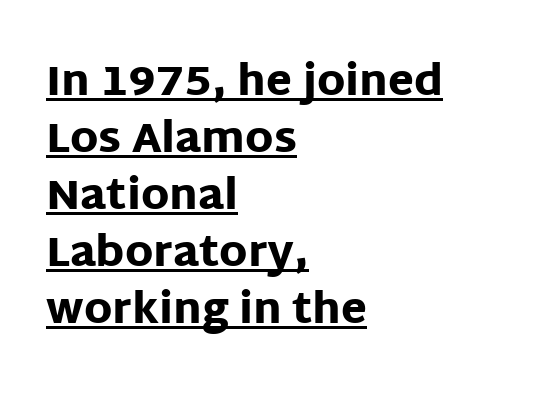
{"serif": "no", "italic": "no", "bold": "yes", "weight": "heavy", "width": "normal", "stroke_contrast": "low", "x_height": "large", "monospaced": "no", "underline": "yes", "align": "left", "line_spacing": "normal", "line_spacing_ratio": 1.36, "letter_spacing": "normal", "letter_spacing_em": 0.0, "glyph_px": 42}
